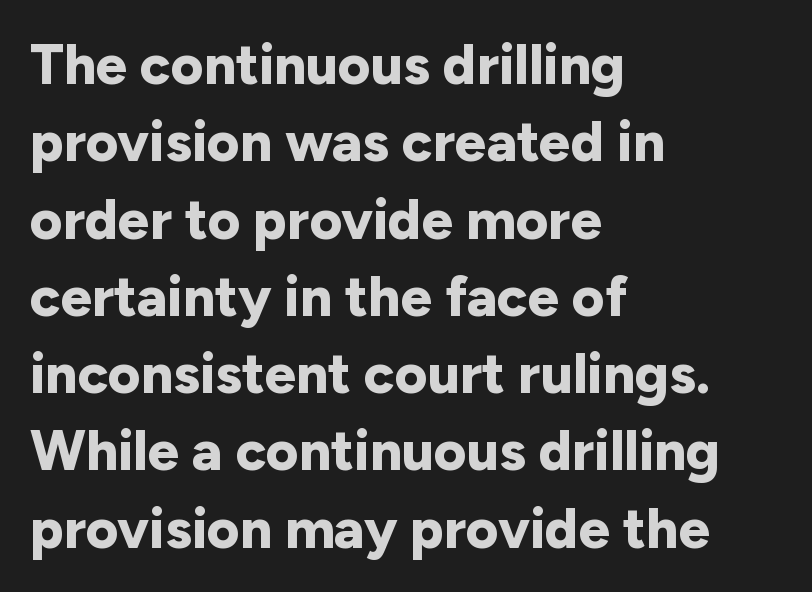
Q: Is the text bold? A: Yes.
Q: Is the text italic (slanted)? A: No, it is upright.
Q: Is the typeface a serif or a sans-serif typeface? A: Sans-serif.
Q: Is the text underlined? A: No.
Q: How is the paragraph aligned? A: Left-aligned.
Q: Is the spacing between letters normal or unusually wide? A: Normal.
Q: Is the spacing between lines tight, normal or loose? A: Normal.
Q: Width (condensed, normal, or wide)? A: Normal.
Q: Stroke contrast? A: Low.
Q: x-height? A: Medium.
Q: Monospaced? A: No.
